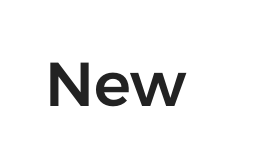
{"serif": "no", "italic": "no", "width": "normal", "stroke_contrast": "low", "x_height": "medium", "monospaced": "no", "underline": "no", "letter_spacing": "normal", "letter_spacing_em": 0.0, "glyph_px": 62}
